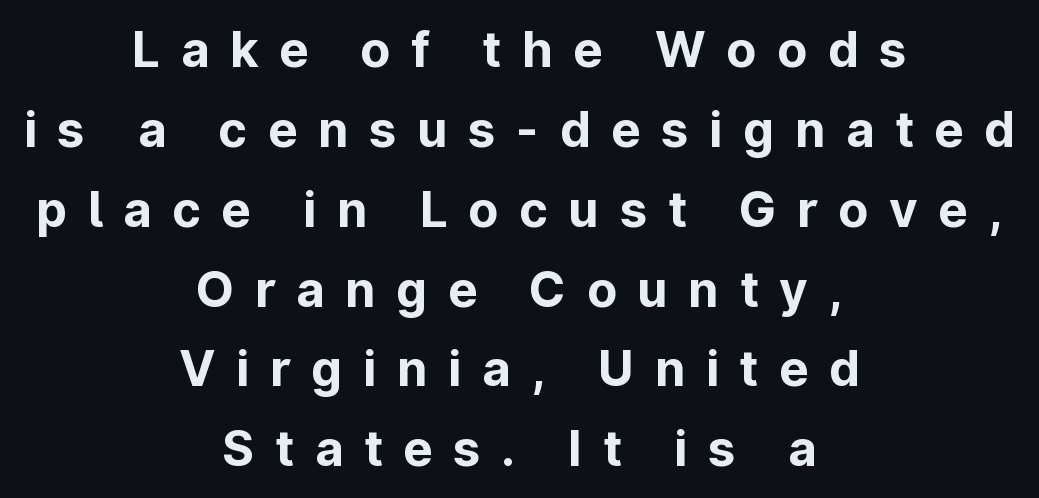
The image shows 49 px bold sans-serif type, upright; set centered, normal line spacing (1.63x), unusually wide letter spacing (+0.42 em), not underlined; low stroke contrast and a medium x-height.
